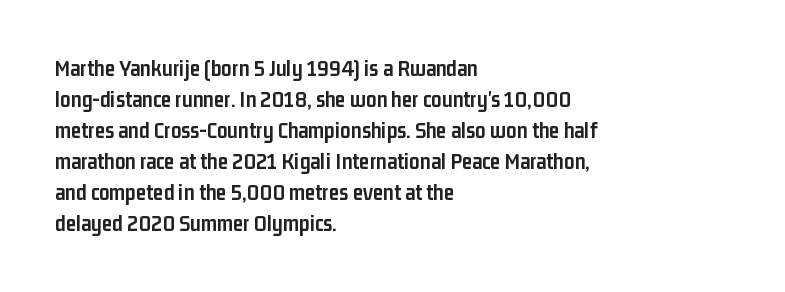
The image shows 23 px bold type, upright; set left-aligned, normal line spacing (1.35x), normal letter spacing, not underlined.
